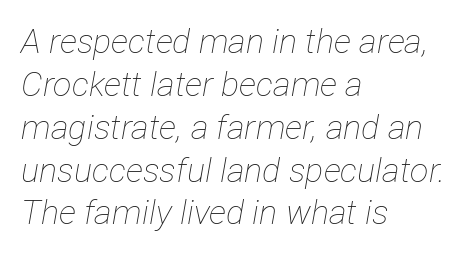
Is there much room between lines? A standard amount, neither cramped nor airy. Nobody touched the tracking dial on this one. Stem width sits at or under what a default text font uses. Teacher's note: observe the even left margin — that is flush-left alignment. It's the slanting kind of type.
